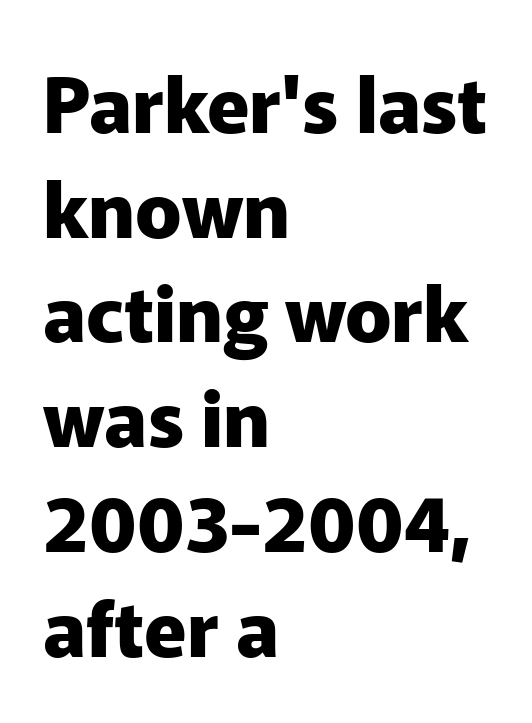
The image shows 77 px heavy sans-serif type, upright; set left-aligned, normal line spacing (1.36x), normal letter spacing, not underlined; low stroke contrast and a medium x-height.
